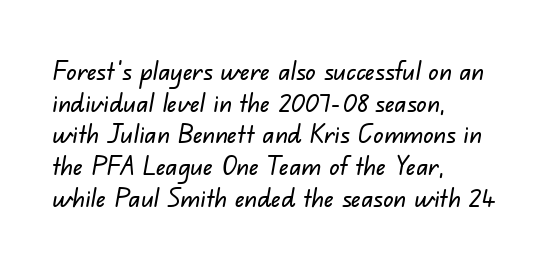
{"underline": "no", "align": "left", "line_spacing_ratio": 1.22, "letter_spacing": "normal", "letter_spacing_em": 0.0, "glyph_px": 26}
